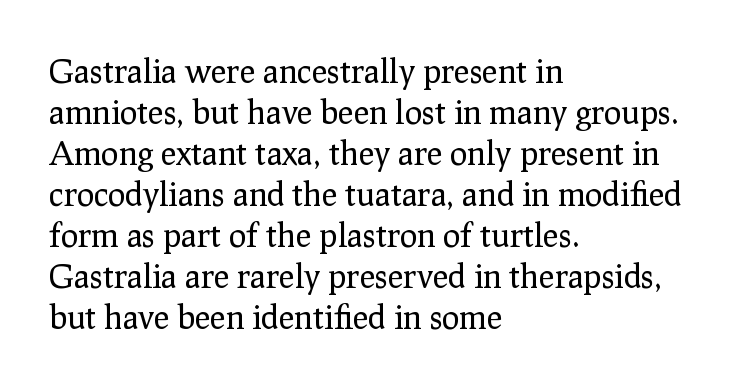
Q: Is the text bold? A: No.
Q: Is the text italic (slanted)? A: No, it is upright.
Q: Is the typeface a serif or a sans-serif typeface? A: Serif.
Q: Is the text underlined? A: No.
Q: How is the paragraph aligned? A: Left-aligned.
Q: Is the spacing between letters normal or unusually wide? A: Normal.
Q: Width (condensed, normal, or wide)? A: Normal.
Q: Stroke contrast? A: Low.
Q: x-height? A: Medium.
Q: Monospaced? A: No.
